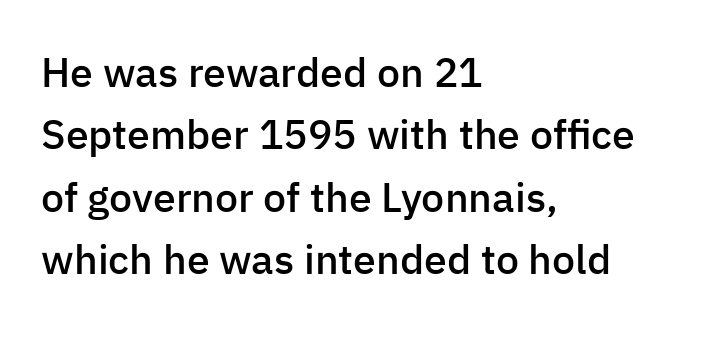
{"serif": "no", "italic": "no", "bold": "semi", "weight": "semibold", "width": "normal", "stroke_contrast": "low", "x_height": "medium", "monospaced": "no", "underline": "no", "align": "left", "line_spacing": "normal", "line_spacing_ratio": 1.52, "letter_spacing": "normal", "letter_spacing_em": 0.0, "glyph_px": 41}
